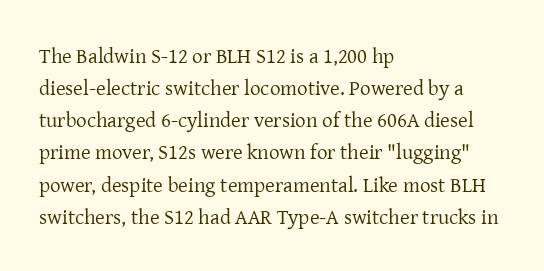
Q: Is the text bold? A: No.
Q: Is the text italic (slanted)? A: No, it is upright.
Q: Is the text underlined? A: No.
Q: How is the paragraph aligned? A: Left-aligned.
Q: Is the spacing between letters normal or unusually wide? A: Normal.
Q: Is the spacing between lines tight, normal or loose? A: Normal.
